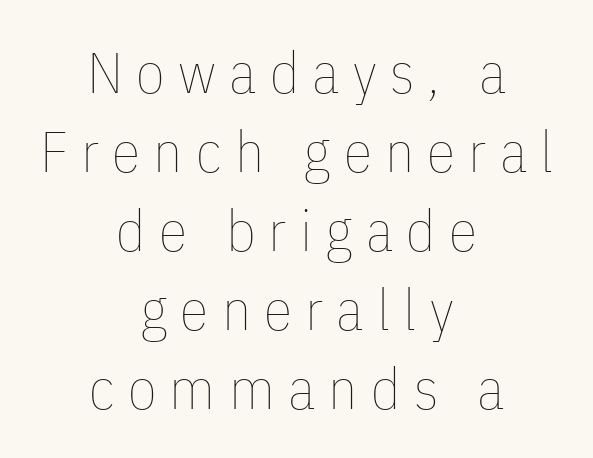
{"italic": "no", "bold": "no", "weight": "thin", "width": "condensed", "stroke_contrast": "low", "x_height": "medium", "monospaced": "no", "underline": "no", "align": "center", "line_spacing": "normal", "line_spacing_ratio": 1.36, "letter_spacing": "wide", "letter_spacing_em": 0.23, "glyph_px": 58}
